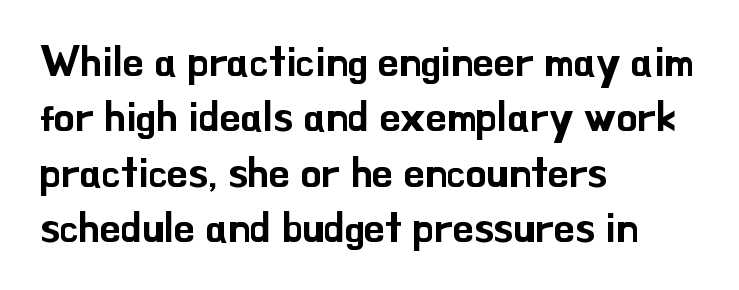
Q: Is the text italic (slanted)? A: No, it is upright.
Q: Is the typeface a serif or a sans-serif typeface? A: Sans-serif.
Q: Is the text underlined? A: No.
Q: How is the paragraph aligned? A: Left-aligned.
Q: Is the spacing between letters normal or unusually wide? A: Normal.
Q: Is the spacing between lines tight, normal or loose? A: Normal.
Q: Width (condensed, normal, or wide)? A: Normal.
Q: Stroke contrast? A: Low.
Q: x-height? A: Small.
Q: Monospaced? A: No.
